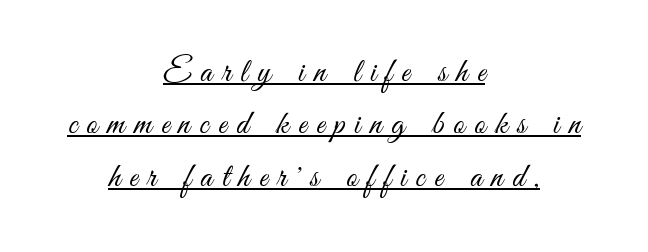
The text was rendered using a sans face with plain stroke endings. Think of a printed novel: that variable character pitch is what you see here. Glance below the letters and you will spot a drawn line.
